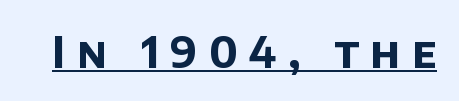
These lines carry a lot of weight — the face is fully bold. These lines are composed in type without serifs. Note the varied advance widths — an 'i' is clearly narrower than an 'm'. Students, observe the line beneath the letters — that is underlining.
